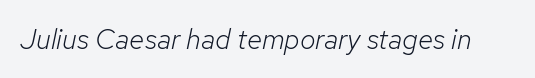
Glyph-to-glyph distance matches everyday printed text. Proportional: the letters do not fall into vertical columns. The characters are drawn with everyday or finer stroke widths. Rule under the text: the space is simply empty.
